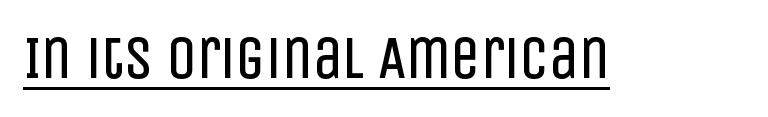
Q: Is the text bold? A: No.
Q: Is the text italic (slanted)? A: No, it is upright.
Q: Is the typeface a serif or a sans-serif typeface? A: Sans-serif.
Q: Is the text underlined? A: Yes.
Q: Is the spacing between letters normal or unusually wide? A: Normal.
Q: Width (condensed, normal, or wide)? A: Condensed.
Q: Stroke contrast? A: Low.
Q: x-height? A: Large.
Q: Monospaced? A: No.
